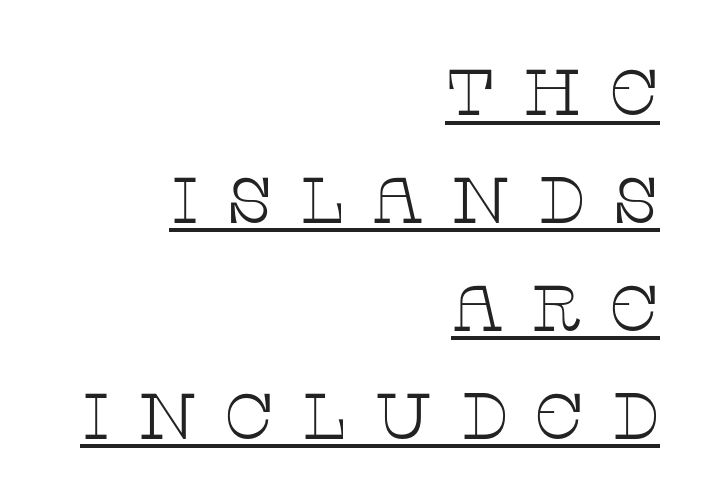
Q: Is the text bold? A: No.
Q: Is the text italic (slanted)? A: No, it is upright.
Q: Is the typeface a serif or a sans-serif typeface? A: Serif.
Q: Is the text underlined? A: Yes.
Q: How is the paragraph aligned? A: Right-aligned.
Q: Is the spacing between letters normal or unusually wide? A: Unusually wide.
Q: Is the spacing between lines tight, normal or loose? A: Normal.
Q: Width (condensed, normal, or wide)? A: Wide.
Q: Stroke contrast? A: Low.
Q: x-height? A: Large.
Q: Monospaced? A: No.
